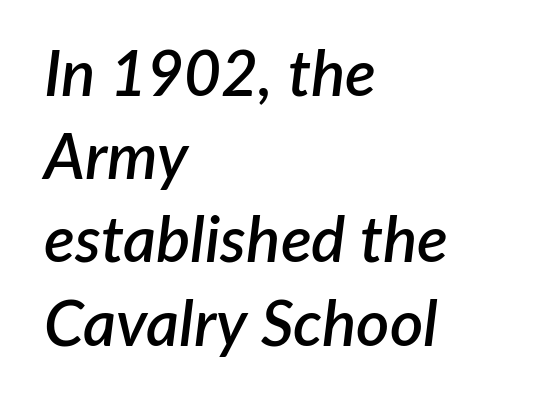
Notice how descenders clear the ascenders below comfortably — that's standard leading. One-word summary of the alignment: left. This is oblique type, the kind used for emphasis or titles. Semibold letterforms, between regular and bold. The space beneath each line is pristine and unruled.
